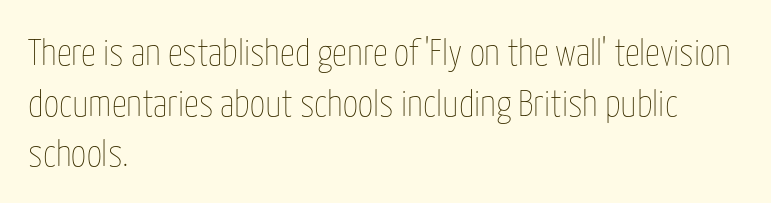
The image shows 37 px thin, condensed type, upright; set left-aligned, normal line spacing (1.37x), normal letter spacing, not underlined; low stroke contrast and a medium x-height.
